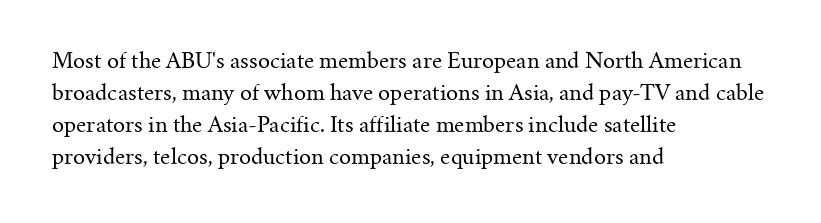
{"italic": "no", "bold": "no", "underline": "no", "align": "left", "line_spacing": "normal", "line_spacing_ratio": 1.53, "letter_spacing": "normal", "letter_spacing_em": 0.0, "glyph_px": 21}
